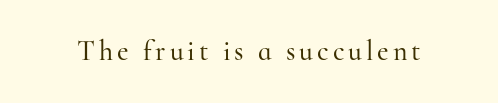
Q: Is the text italic (slanted)? A: No, it is upright.
Q: Is the typeface a serif or a sans-serif typeface? A: Serif.
Q: Is the text underlined? A: No.
Q: Width (condensed, normal, or wide)? A: Normal.
Q: Stroke contrast? A: High.
Q: x-height? A: Small.
Q: Monospaced? A: No.
